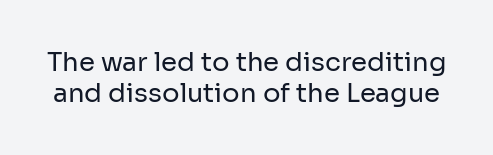
Clear beneath every line of the passage. Stroke mass is kept to a normal reading level or below. The letterforms sit shoulder to shoulder at normal distance. Nope, not italic — everything's standing straight.
